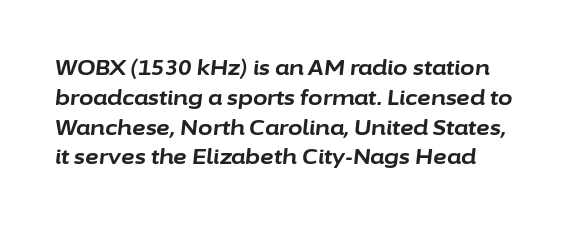
{"italic": "yes", "lean": "right", "slant_degrees": 6, "bold": "yes", "underline": "no", "align": "left", "line_spacing": "normal", "line_spacing_ratio": 1.42, "letter_spacing": "normal", "letter_spacing_em": 0.0, "glyph_px": 21}
